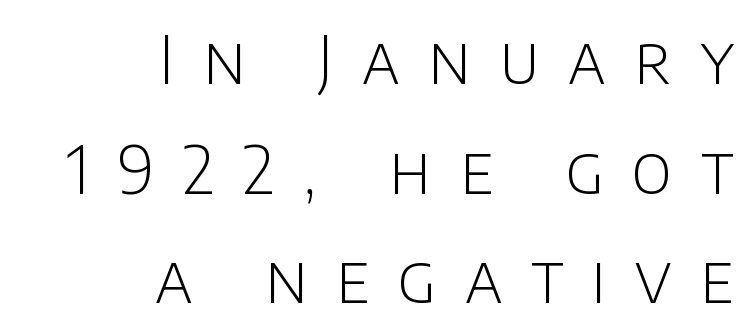
Italic: no, the glyphs are upright roman. Nobody drew a line under any word here. Glyph-to-glyph distance is far greater than everyday printed text. A typesetter would label this face a sans. The vertical gap from one line to the next is medium. Teacher's note: observe the even right margin — that is flush-right alignment.
